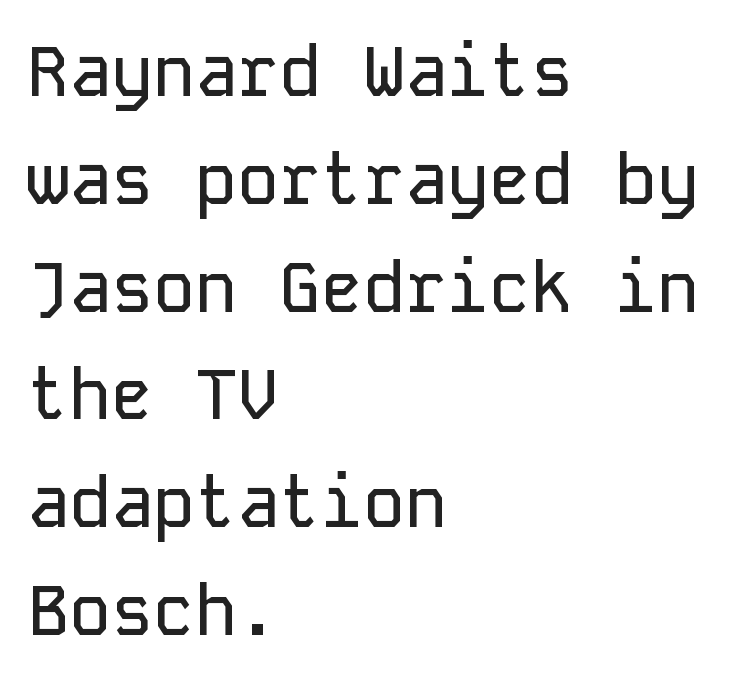
{"serif": "no", "italic": "no", "width": "normal", "stroke_contrast": "low", "x_height": "medium", "monospaced": "yes", "underline": "no", "align": "left", "line_spacing": "normal", "line_spacing_ratio": 1.54, "letter_spacing": "normal", "letter_spacing_em": 0.0, "glyph_px": 70}
